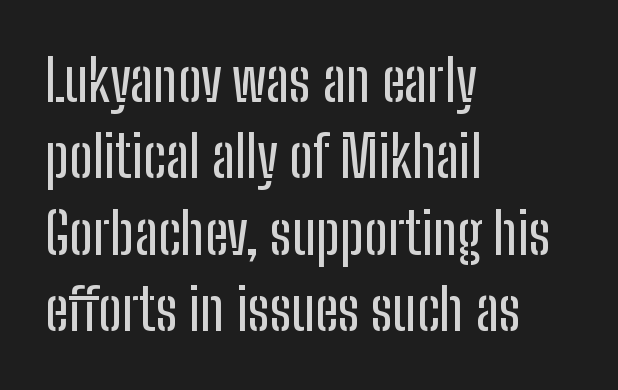
The image shows 57 px condensed sans-serif type, upright; set left-aligned, normal line spacing (1.34x), normal letter spacing, not underlined; low stroke contrast and a medium x-height.
